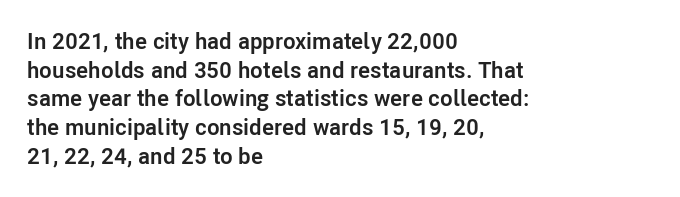
The image shows 23 px bold type, upright; set left-aligned, normal line spacing (1.25x), normal letter spacing, not underlined.
